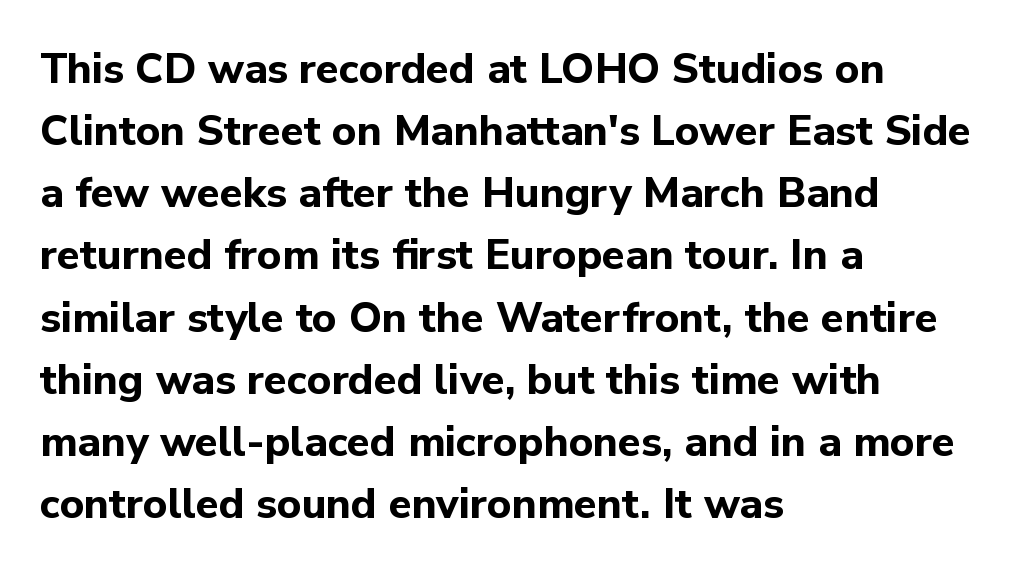
A normal amount of white space separates one row of letters from the next. Notice how the passage keeps a crisp vertical edge on the left only. Here the glyphs are tracked normally, forming tight word shapes. The face used here is a sans, in the tradition of grotesques and geometrics. What weight is shown? A full bold with thick strokes. Posture: vertical.
